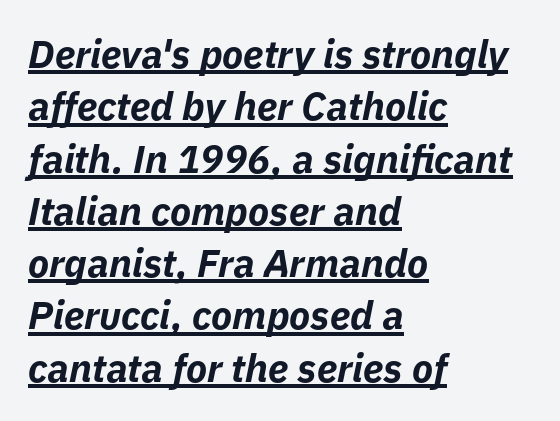
Rows of type keep a routine distance in the vertical direction. A typesetter would call this proportional, since set widths differ per character. Caption: multi-line text, flush left, ragged right. There's an unmistakable incline to the writing here. This rendering features underlined lettering.
